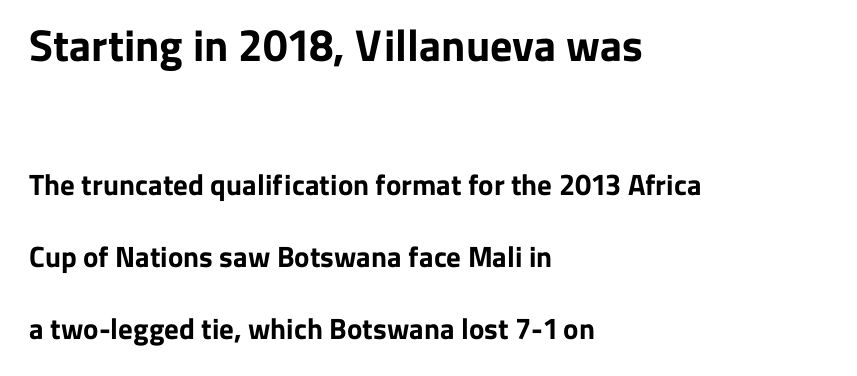
The image shows 44 px bold sans-serif type, upright; set left-aligned, loose line spacing (2.48x), normal letter spacing, not underlined; the first (top) block is 1.52x larger; low stroke contrast and a medium x-height.
